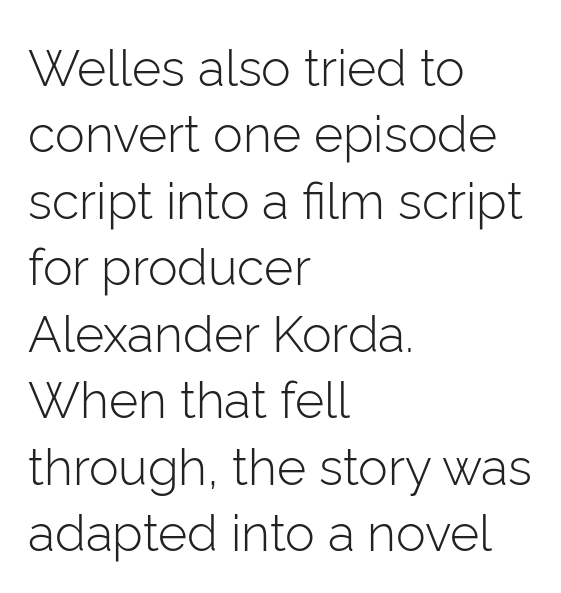
One glance says typical: line gaps are just what's usual. Honestly, there is no underline to notice here at all. Honestly, the letter spacing is just normal — you wouldn't notice it. Weight class: somewhere from thin through regular. Does the type have serifs? No, each stem ends abruptly.
